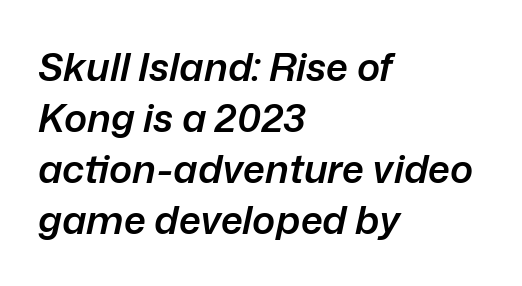
Reading down the column, the eye jumps a familiar distance to each next line. This rendering leaves character spacing at its baseline value. Think of a printed novel: that variable character pitch is what you see here. Nobody drew a line under any word here. The characters look somewhat weighty, a semibold short of true bold. Rendered with sloped, italic letterforms.
